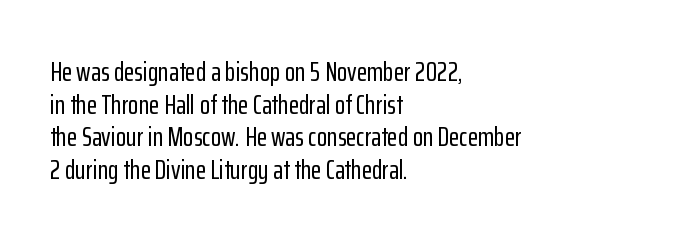
The image shows 27 px text type, upright; set left-aligned, line spacing 1.21x, normal letter spacing, not underlined.
